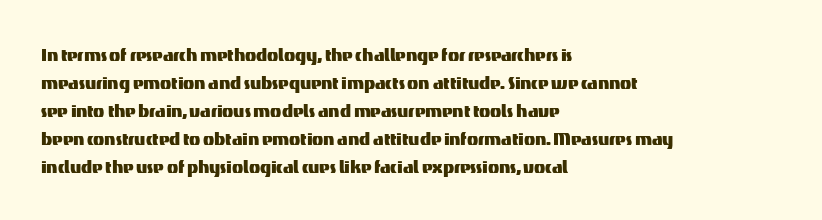
Look at the tracking — it's just the regular setting, nothing added. Caption: multi-line text, flush left, ragged right. Notice how the stems are strictly vertical — no italics here. A clean baseline with only descenders dipping below it.
